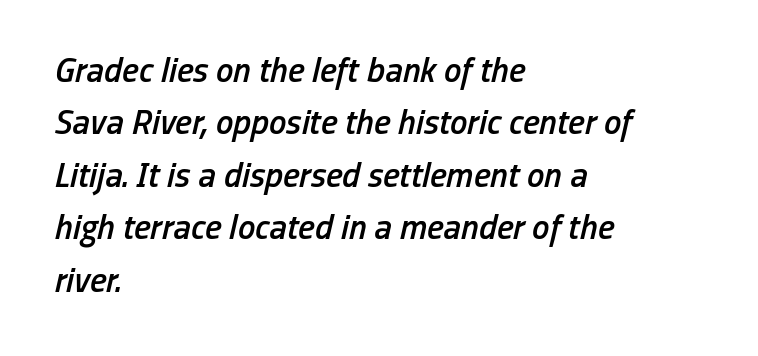
Clear beneath every line of the passage. Varying glyph widths throughout — classic text-font behaviour. Interline gaps are of average width in this sample. The letters are slanted; this is an italic face. Look at the stroke-to-counter ratio: somewhat heavy, a semibold. In terms of letterspacing, this is plain default setting.
